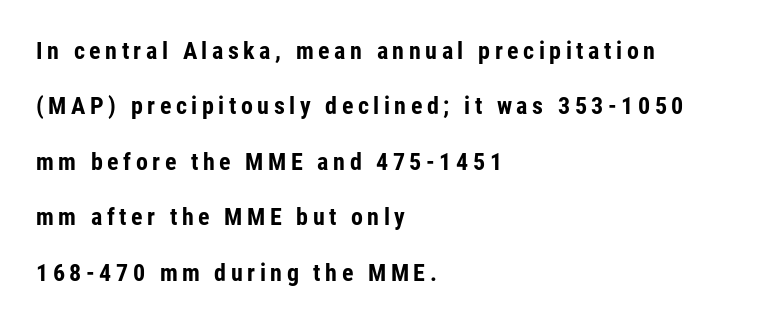
The image shows 24 px bold type, upright; set left-aligned, loose line spacing (2.31x), not underlined.
